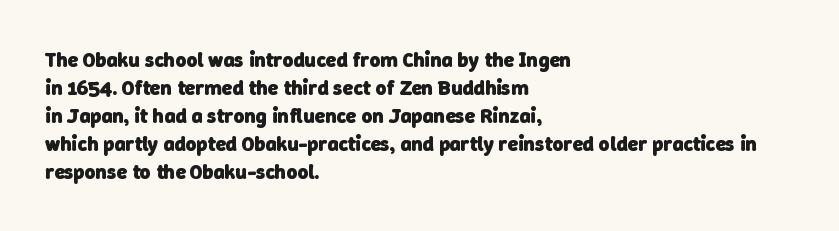
{"bold": "yes", "underline": "no", "align": "left", "line_spacing": "normal", "line_spacing_ratio": 1.33, "letter_spacing": "normal", "letter_spacing_em": 0.0, "glyph_px": 21}
